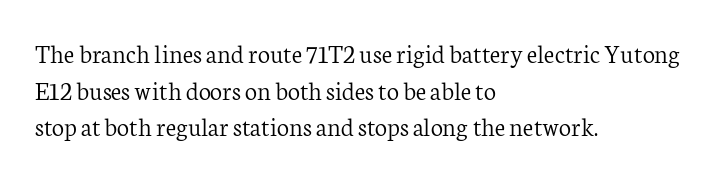
The image shows 27 px text type, upright; set left-aligned, normal line spacing (1.36x), normal letter spacing, not underlined.
